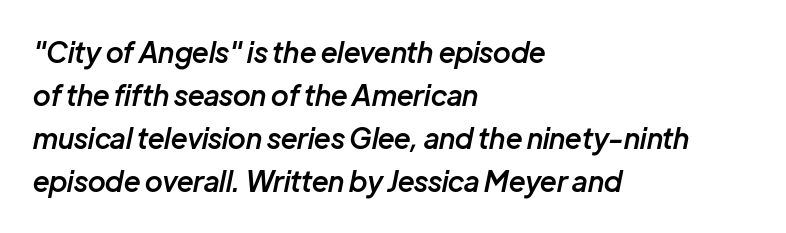
The image shows 28 px semibold type, italic (leaning right); set left-aligned, normal line spacing (1.54x), normal letter spacing, not underlined; low stroke contrast and a medium x-height.
